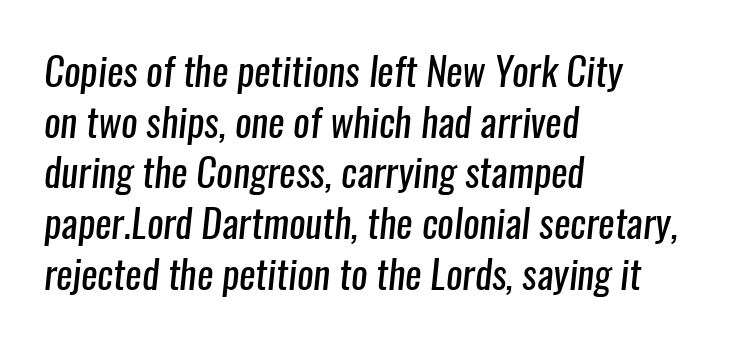
This rendering features lettering with no underline. A classic flush-left, rag-right setting is used for this passage. Heft: none added — not bold. The passage shown is typed in a proportional face where columns would drift. The rendering shows plain stroke endings on the letterforms — a sans-serif design. Normally led — the rows are evenly, conventionally spaced.
